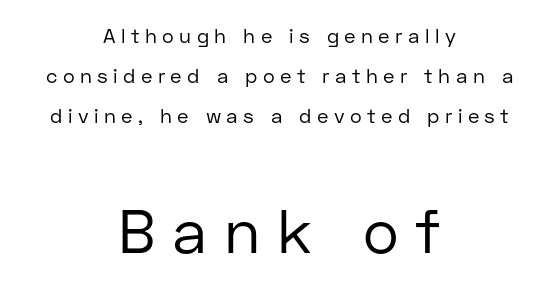
{"serif": "no", "italic": "no", "bold": "no", "weight": "regular", "width": "normal", "stroke_contrast": "low", "x_height": "medium", "monospaced": "no", "underline": "no", "align": "center", "line_spacing": "loose", "line_spacing_ratio": 2.0, "letter_spacing": "wide", "letter_spacing_em": 0.27, "larger_block": "second", "size_ratio": 3.05, "glyph_px": 61}
